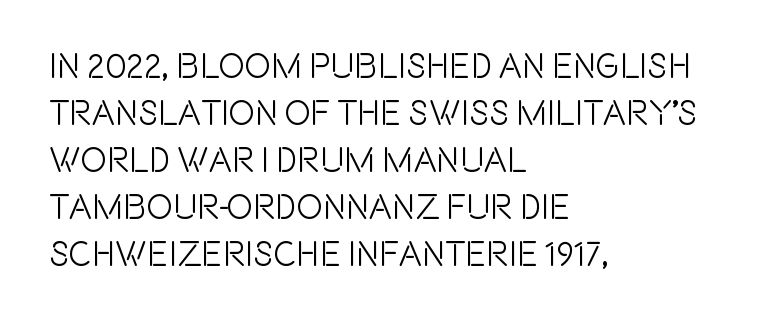
The image shows 35 px condensed sans-serif type, upright; set left-aligned, normal line spacing (1.34x), normal letter spacing, not underlined; a large x-height.
